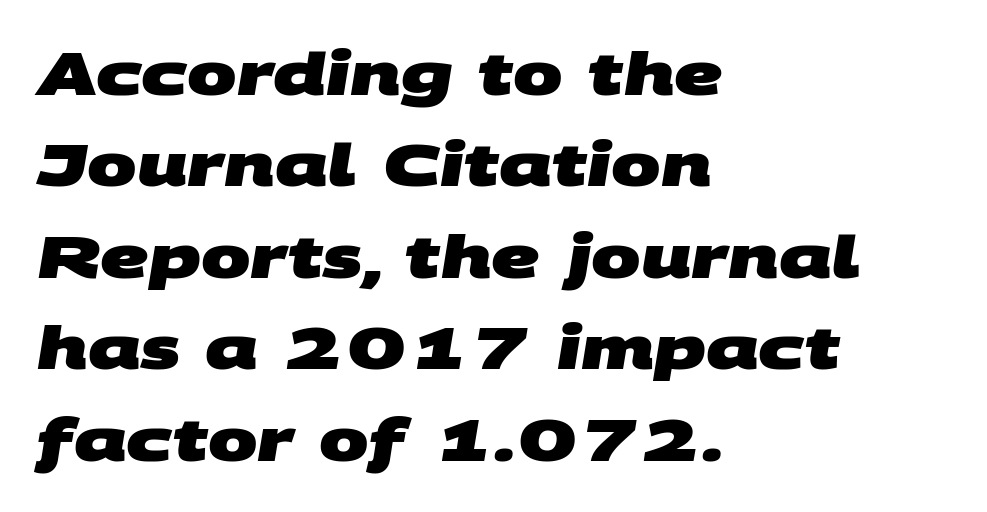
This sample uses plain, unmodified letter spacing. Rule under the text: the space is simply empty. The paragraph shown leans on its left margin. Classification — sans serif. You could not count columns in this text — the font is proportionally spaced. Does the weight exceed regular? Yes, all the way to bold.
